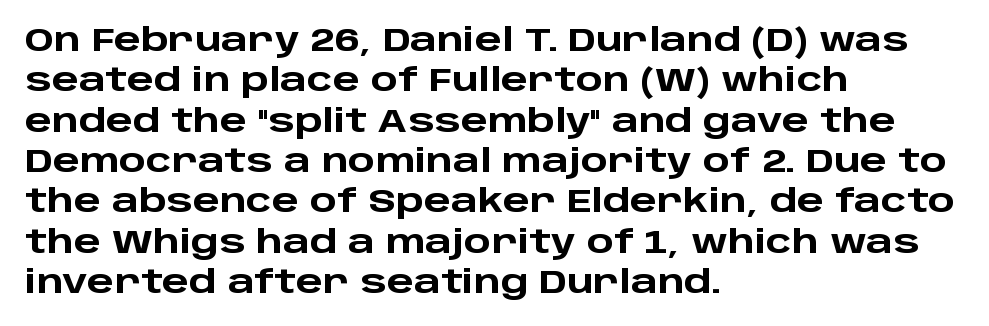
{"serif": "no", "italic": "no", "bold": "yes", "weight": "heavy", "width": "wide", "stroke_contrast": "low", "x_height": "large", "monospaced": "no", "underline": "no", "align": "left", "line_spacing": "normal", "line_spacing_ratio": 1.26, "letter_spacing": "normal", "letter_spacing_em": 0.0, "glyph_px": 32}
